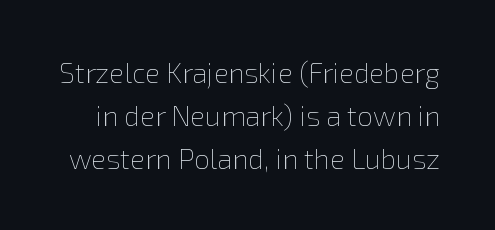
{"italic": "no", "bold": "no", "weight": "thin", "width": "normal", "stroke_contrast": "low", "x_height": "medium", "monospaced": "no", "underline": "no", "line_spacing": "normal", "line_spacing_ratio": 1.53, "letter_spacing": "normal", "letter_spacing_em": 0.0, "glyph_px": 28}
